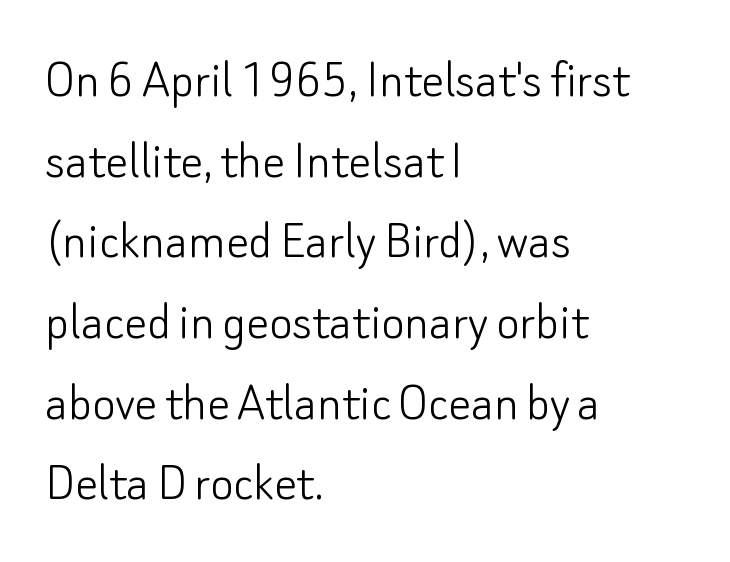
Q: Is the text bold? A: No.
Q: Is the text italic (slanted)? A: No, it is upright.
Q: Is the typeface a serif or a sans-serif typeface? A: Sans-serif.
Q: Is the text underlined? A: No.
Q: How is the paragraph aligned? A: Left-aligned.
Q: Is the spacing between letters normal or unusually wide? A: Normal.
Q: Is the spacing between lines tight, normal or loose? A: Normal.
Q: Width (condensed, normal, or wide)? A: Normal.
Q: Stroke contrast? A: Low.
Q: x-height? A: Small.
Q: Monospaced? A: No.
